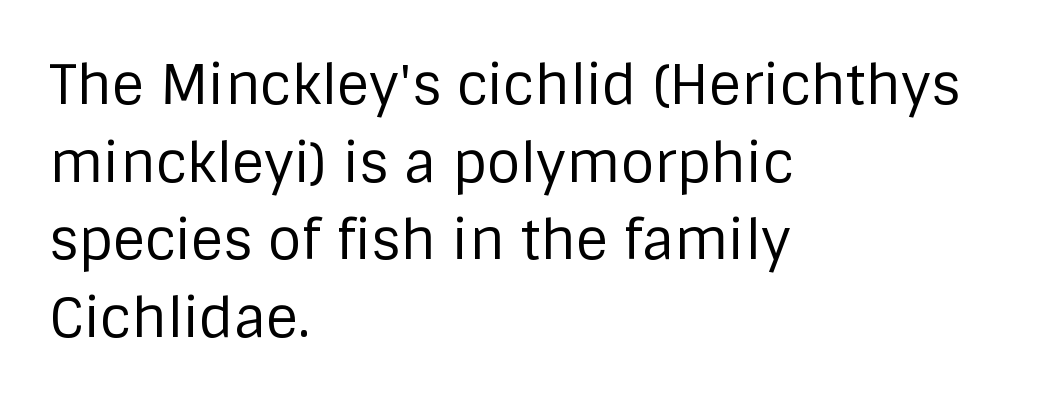
Q: Is the text bold? A: No.
Q: Is the text italic (slanted)? A: No, it is upright.
Q: Is the typeface a serif or a sans-serif typeface? A: Sans-serif.
Q: Is the text underlined? A: No.
Q: How is the paragraph aligned? A: Left-aligned.
Q: Is the spacing between letters normal or unusually wide? A: Normal.
Q: Is the spacing between lines tight, normal or loose? A: Normal.
Q: Width (condensed, normal, or wide)? A: Normal.
Q: Stroke contrast? A: Low.
Q: x-height? A: Large.
Q: Monospaced? A: No.
